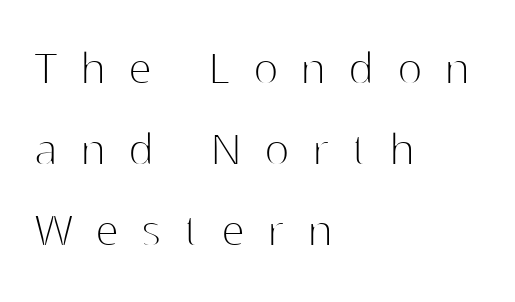
{"serif": "no", "italic": "no", "bold": "no", "weight": "thin", "width": "normal", "stroke_contrast": "high", "x_height": "medium", "monospaced": "no", "underline": "no", "align": "left", "line_spacing": "normal", "line_spacing_ratio": 1.53, "letter_spacing": "wide", "letter_spacing_em": 0.43, "glyph_px": 53}
